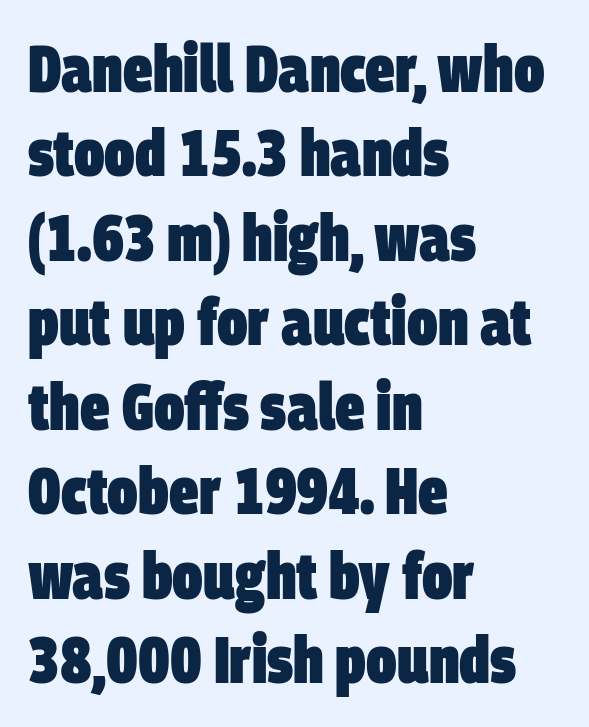
{"serif": "no", "bold": "yes", "weight": "heavy", "width": "condensed", "stroke_contrast": "low", "x_height": "large", "monospaced": "no", "underline": "no", "align": "left", "line_spacing": "normal", "line_spacing_ratio": 1.28, "letter_spacing": "normal", "letter_spacing_em": 0.0, "glyph_px": 66}
